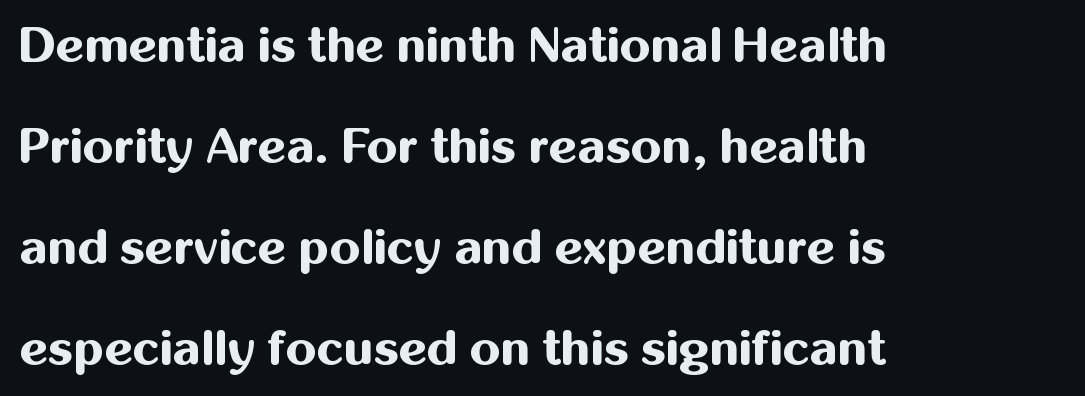
{"serif": "no", "italic": "no", "bold": "yes", "weight": "bold", "width": "normal", "stroke_contrast": "medium", "x_height": "medium", "monospaced": "no", "underline": "no", "align": "left", "line_spacing": "loose", "line_spacing_ratio": 2.06, "letter_spacing": "normal", "letter_spacing_em": 0.0, "glyph_px": 49}
